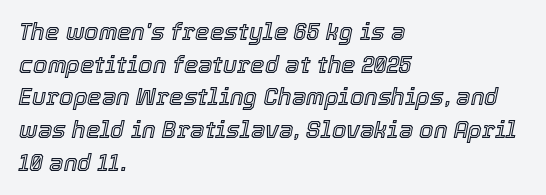
{"italic": "yes", "lean": "right", "slant_degrees": 12, "underline": "no", "align": "left", "line_spacing": "normal", "line_spacing_ratio": 1.42, "letter_spacing": "normal", "letter_spacing_em": 0.0, "glyph_px": 23}
